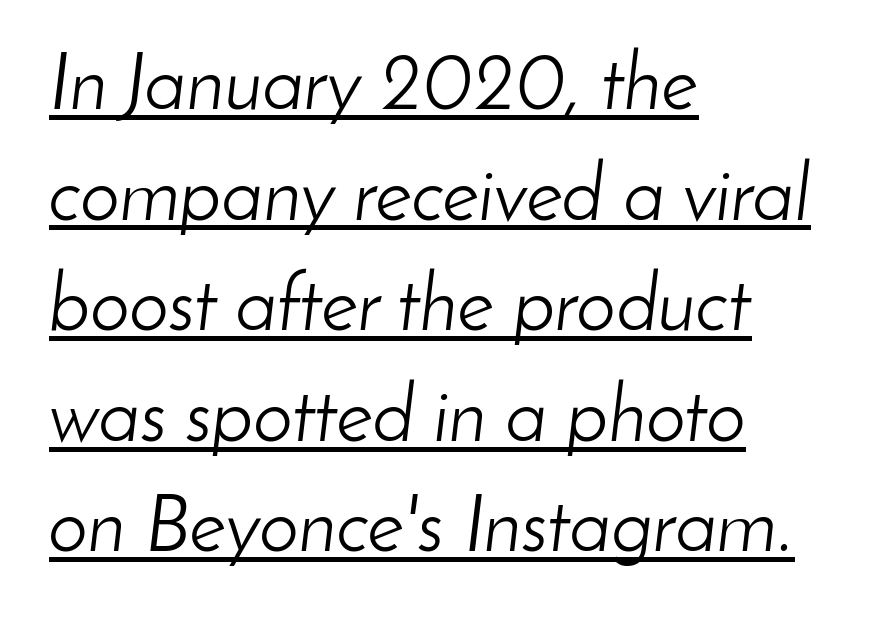
Q: Is the text bold? A: No.
Q: Is the text italic (slanted)? A: Yes, it leans right by about 8 degrees.
Q: Is the text underlined? A: Yes.
Q: How is the paragraph aligned? A: Left-aligned.
Q: Is the spacing between letters normal or unusually wide? A: Normal.
Q: Is the spacing between lines tight, normal or loose? A: Normal.
Q: Width (condensed, normal, or wide)? A: Normal.
Q: Stroke contrast? A: Low.
Q: x-height? A: Small.
Q: Monospaced? A: No.
